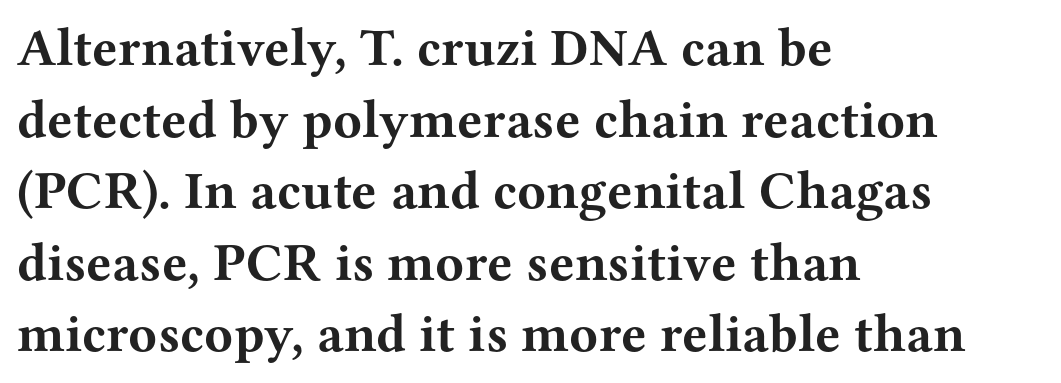
The image shows 53 px bold, wide serif type, upright; set left-aligned, normal line spacing (1.35x), normal letter spacing, not underlined; medium stroke contrast and a medium x-height.
